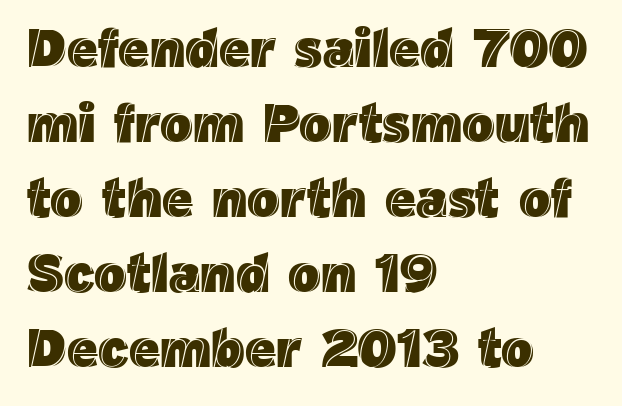
{"italic": "no", "width": "normal", "x_height": "medium", "monospaced": "no", "underline": "no", "align": "left", "line_spacing": "normal", "line_spacing_ratio": 1.39, "letter_spacing": "normal", "letter_spacing_em": 0.0, "glyph_px": 54}
